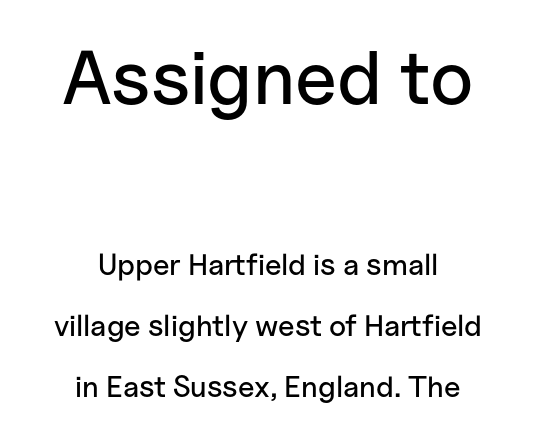
The image shows 76 px sans-serif type, upright; set centered, loose line spacing (2.04x), normal letter spacing, not underlined; the first (top) block is 2.53x larger; low stroke contrast and a medium x-height.
